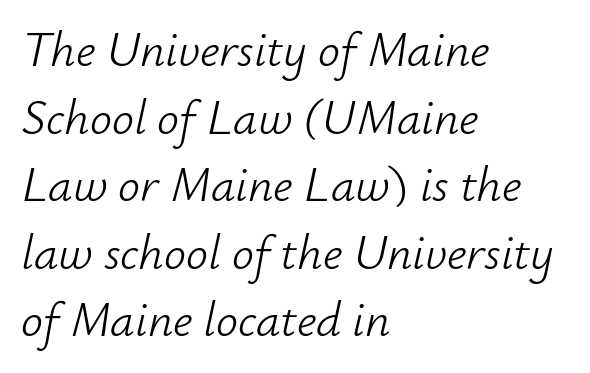
The image shows 49 px light type, italic (leaning right); set left-aligned, normal line spacing (1.38x), normal letter spacing, not underlined; low stroke contrast and a small x-height.
